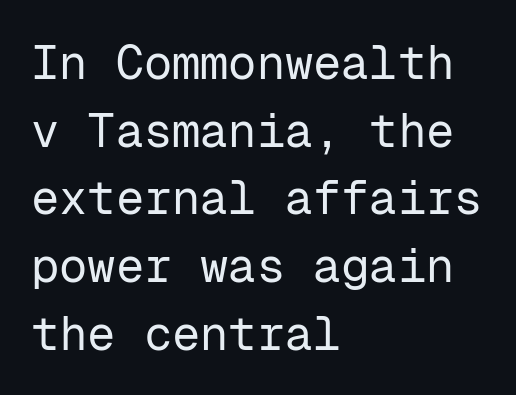
The image shows 47 px regular-weight sans-serif type, upright, monospaced; set left-aligned, normal line spacing (1.44x), normal letter spacing, not underlined; low stroke contrast and a medium x-height.
